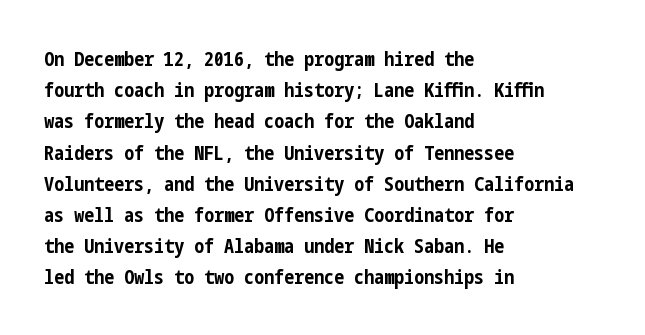
{"italic": "no", "bold": "yes", "underline": "no", "align": "left", "line_spacing": "normal", "line_spacing_ratio": 1.56, "letter_spacing": "normal", "letter_spacing_em": 0.0, "glyph_px": 20}
